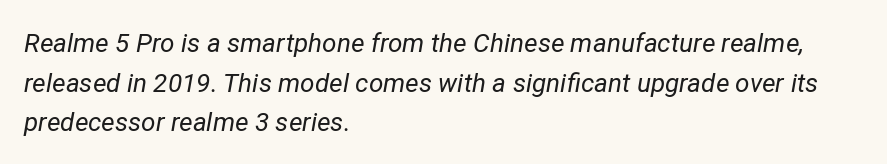
The image shows 26 px text type, italic (leaning right); set left-aligned, normal line spacing (1.52x), normal letter spacing, not underlined.
